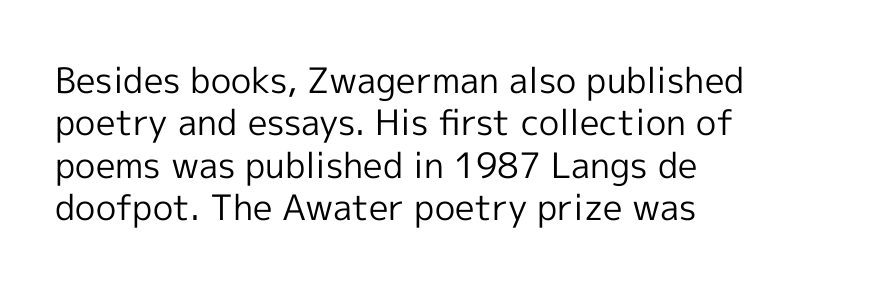
The image shows 35 px regular-weight sans-serif type, upright; set left-aligned, line spacing 1.21x, normal letter spacing, not underlined; a medium x-height.
